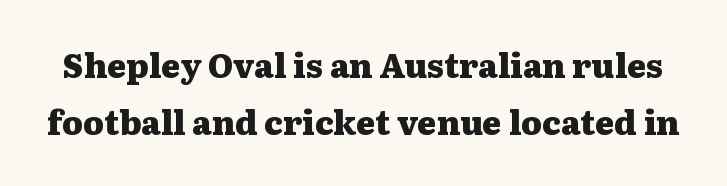
Quick note: not italic, upright. Does the weight exceed regular? Yes, all the way to bold. Here the designer chose a conventional face with non-uniform glyph widths. The space beneath each line is pristine and unruled.
